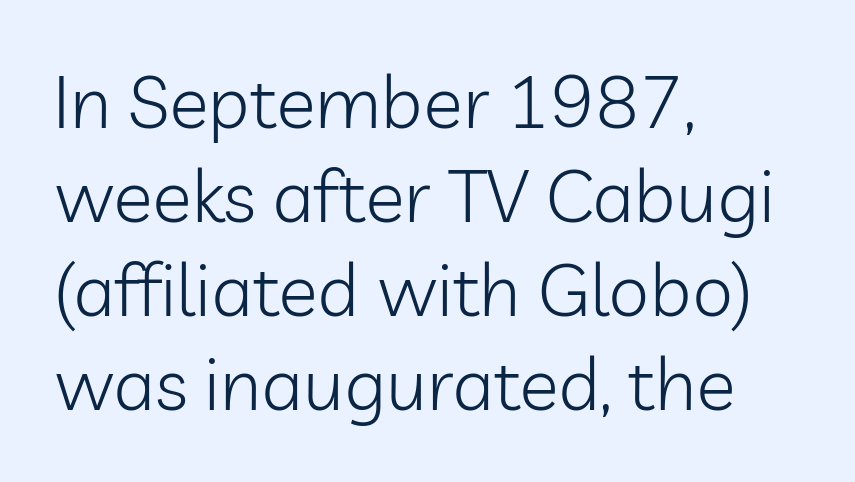
Q: Is the text bold? A: No.
Q: Is the text italic (slanted)? A: No, it is upright.
Q: Is the typeface a serif or a sans-serif typeface? A: Sans-serif.
Q: Is the text underlined? A: No.
Q: How is the paragraph aligned? A: Left-aligned.
Q: Is the spacing between letters normal or unusually wide? A: Normal.
Q: Is the spacing between lines tight, normal or loose? A: Normal.
Q: Width (condensed, normal, or wide)? A: Normal.
Q: Stroke contrast? A: Low.
Q: x-height? A: Medium.
Q: Monospaced? A: No.
